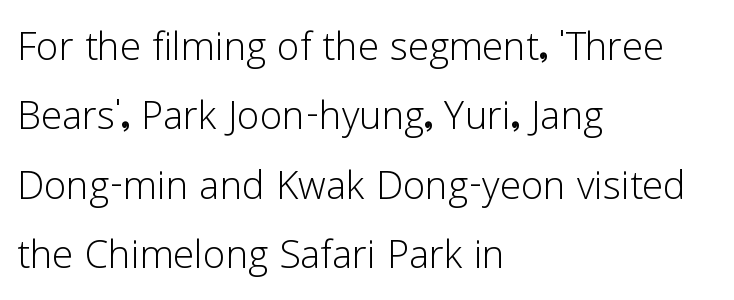
{"serif": "no", "italic": "no", "bold": "no", "weight": "light", "width": "normal", "stroke_contrast": "low", "x_height": "medium", "monospaced": "no", "underline": "no", "align": "left", "line_spacing": "normal", "line_spacing_ratio": 1.36, "letter_spacing": "normal", "letter_spacing_em": 0.0, "glyph_px": 51}
